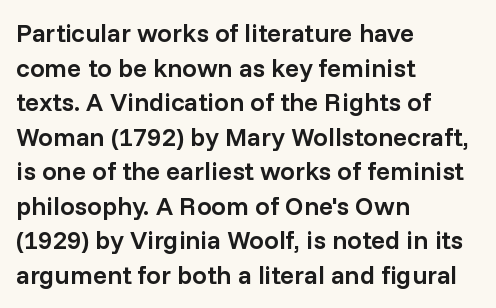
{"italic": "no", "bold": "semi", "underline": "no", "align": "left", "line_spacing": "normal", "line_spacing_ratio": 1.33, "letter_spacing": "normal", "letter_spacing_em": 0.0, "glyph_px": 26}
